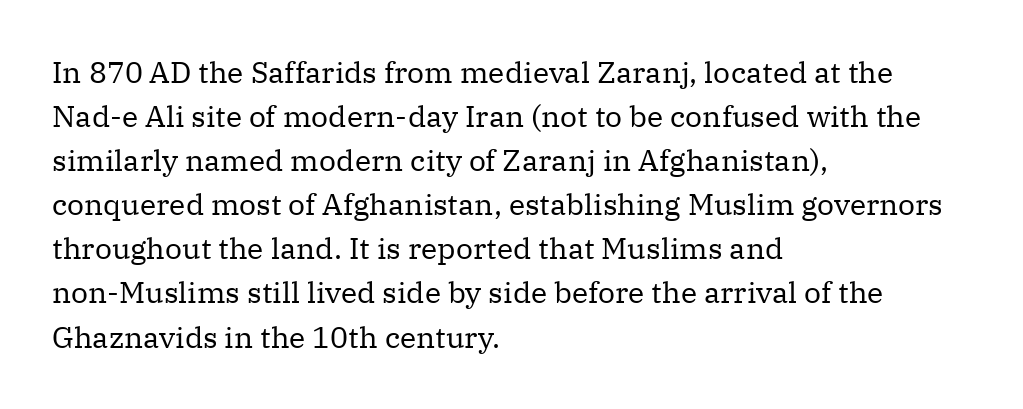
Compared with typical paragraphs, the rows here are spaced about the same. Honestly, the letter spacing is just normal — you wouldn't notice it. A light-to-regular cut is what we see here. The specimen omits any rule beneath the text block's lines.
